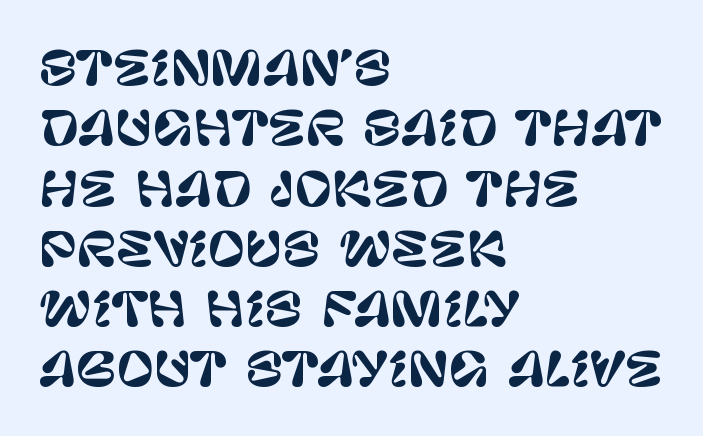
Q: Is the text italic (slanted)? A: Yes.
Q: Is the typeface a serif or a sans-serif typeface? A: Sans-serif.
Q: Is the text underlined? A: No.
Q: How is the paragraph aligned? A: Left-aligned.
Q: Is the spacing between letters normal or unusually wide? A: Normal.
Q: Is the spacing between lines tight, normal or loose? A: Normal.
Q: Width (condensed, normal, or wide)? A: Normal.
Q: Stroke contrast? A: Low.
Q: x-height? A: Large.
Q: Monospaced? A: No.
